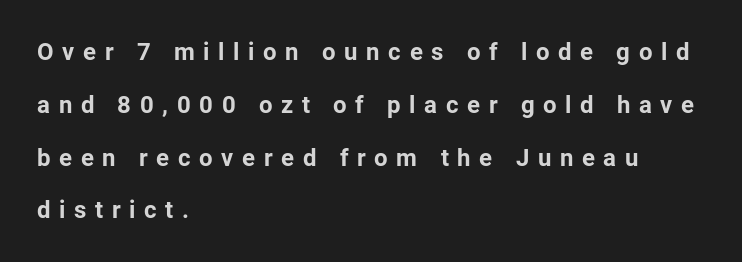
The image shows 24 px bold type, upright; set left-aligned, loose line spacing (2.2x), unusually wide letter spacing (+0.36 em), not underlined.
